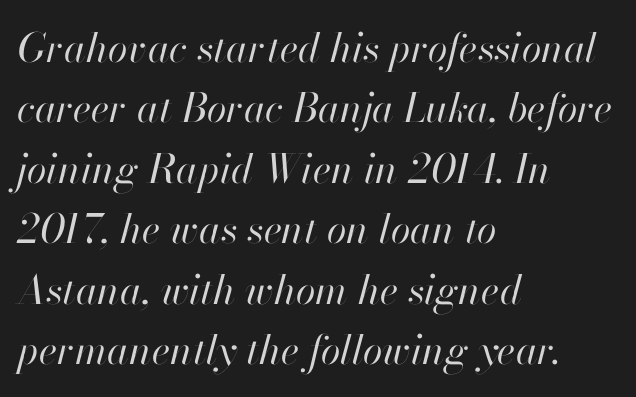
{"italic": "yes", "lean": "right", "slant_degrees": 13, "bold": "no", "weight": "regular", "width": "normal", "stroke_contrast": "high", "x_height": "small", "monospaced": "no", "underline": "no", "align": "left", "line_spacing": "normal", "line_spacing_ratio": 1.51, "letter_spacing": "normal", "letter_spacing_em": 0.0, "glyph_px": 40}
